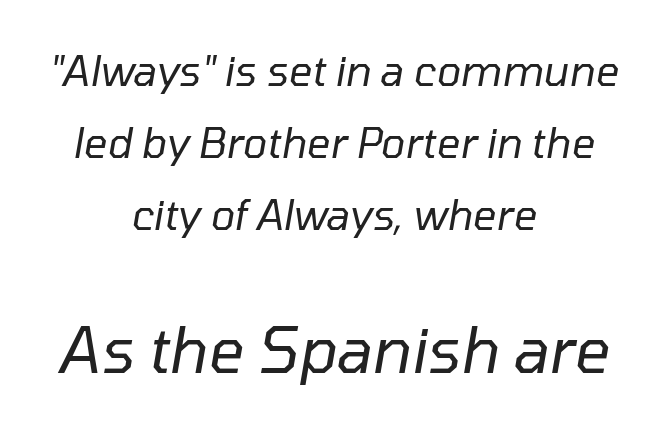
Q: Is the text bold? A: No.
Q: Is the text italic (slanted)? A: Yes, it leans right by about 10 degrees.
Q: Is the text underlined? A: No.
Q: How is the paragraph aligned? A: Centered.
Q: Is the spacing between letters normal or unusually wide? A: Normal.
Q: Which block of text is set in a larger size, the first (top) or the second (bottom)? A: The second (bottom) one.
Q: Width (condensed, normal, or wide)? A: Normal.
Q: Stroke contrast? A: Low.
Q: x-height? A: Medium.
Q: Monospaced? A: No.
